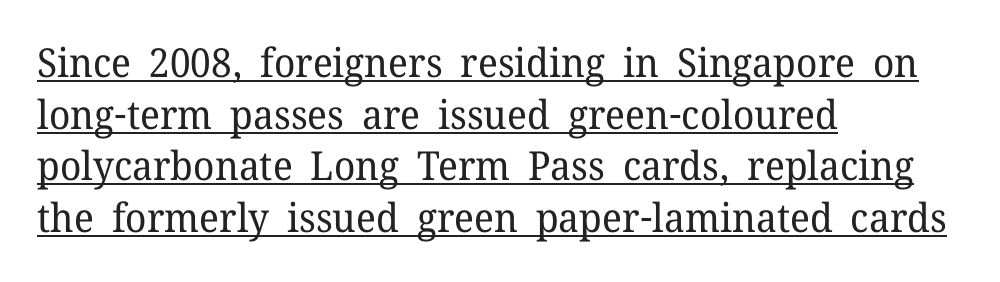
Q: Is the text bold? A: No.
Q: Is the text italic (slanted)? A: No, it is upright.
Q: Is the typeface a serif or a sans-serif typeface? A: Serif.
Q: Is the text underlined? A: Yes.
Q: How is the paragraph aligned? A: Left-aligned.
Q: Is the spacing between letters normal or unusually wide? A: Normal.
Q: Is the spacing between lines tight, normal or loose? A: Normal.
Q: Width (condensed, normal, or wide)? A: Normal.
Q: Stroke contrast? A: Low.
Q: x-height? A: Medium.
Q: Monospaced? A: No.
